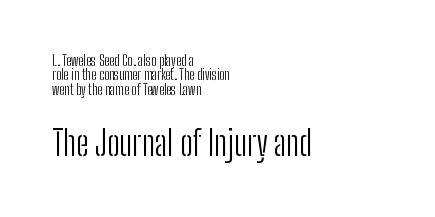
{"serif": "no", "italic": "no", "bold": "no", "weight": "light", "width": "condensed", "stroke_contrast": "low", "x_height": "medium", "monospaced": "no", "underline": "no", "align": "left", "line_spacing": "tight", "line_spacing_ratio": 1.02, "letter_spacing": "normal", "letter_spacing_em": 0.0, "larger_block": "second", "size_ratio": 2.43, "glyph_px": 34}
